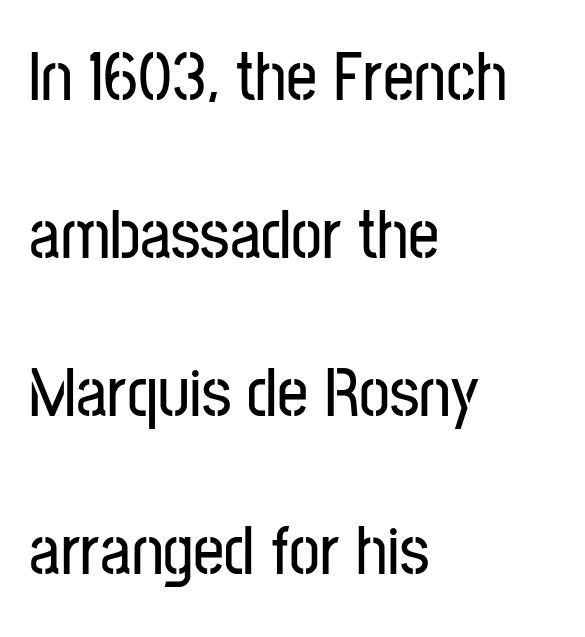
The image shows 69 px condensed sans-serif type, upright; set left-aligned, loose line spacing (2.29x), normal letter spacing, not underlined; low stroke contrast and a medium x-height.
